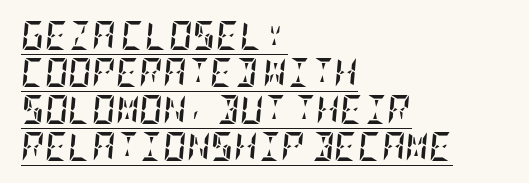
Q: Is the text bold? A: Yes.
Q: Is the text italic (slanted)? A: Yes, it leans right by about 5 degrees.
Q: Is the text underlined? A: Yes.
Q: How is the paragraph aligned? A: Left-aligned.
Q: Is the spacing between letters normal or unusually wide? A: Normal.
Q: Is the spacing between lines tight, normal or loose? A: Normal.
Q: Width (condensed, normal, or wide)? A: Condensed.
Q: Stroke contrast? A: Low.
Q: x-height? A: Large.
